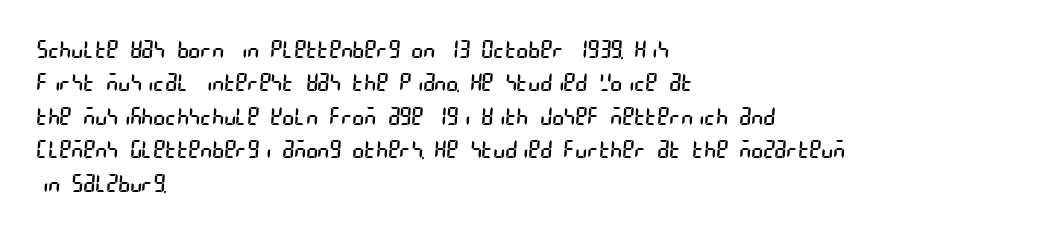
The image shows 25 px text type; set left-aligned, normal line spacing (1.34x), normal letter spacing, not underlined.
